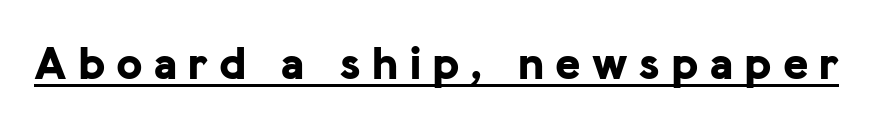
The image shows 48 px bold sans-serif type, upright; set unusually wide letter spacing (+0.23 em), underlined; low stroke contrast and a medium x-height.
